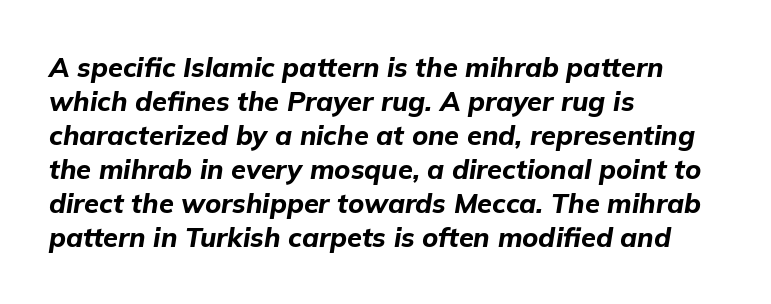
{"italic": "yes", "lean": "right", "slant_degrees": 9, "bold": "yes", "underline": "no", "align": "left", "line_spacing": "normal", "line_spacing_ratio": 1.26, "letter_spacing": "normal", "letter_spacing_em": 0.0, "glyph_px": 27}
